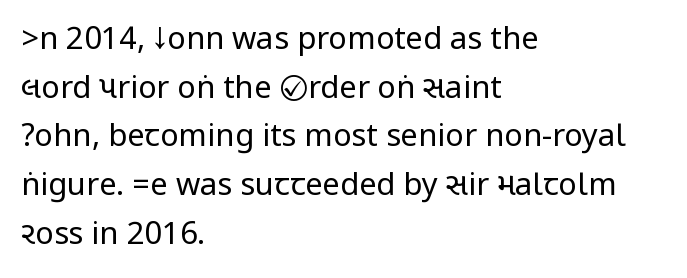
The specimen reads as upright at a glance. Only glyphs here, with clear space below each row. Compared with typical paragraphs, the rows here are spaced about the same. Classification — sans serif. Nobody touched the tracking dial on this one.
